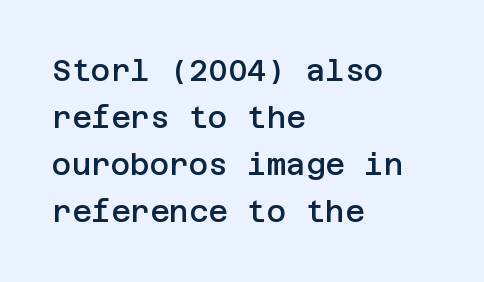
The image shows 30 px semibold sans-serif type, upright; set left-aligned, normal line spacing (1.57x), normal letter spacing, not underlined; low stroke contrast and a large x-height.
